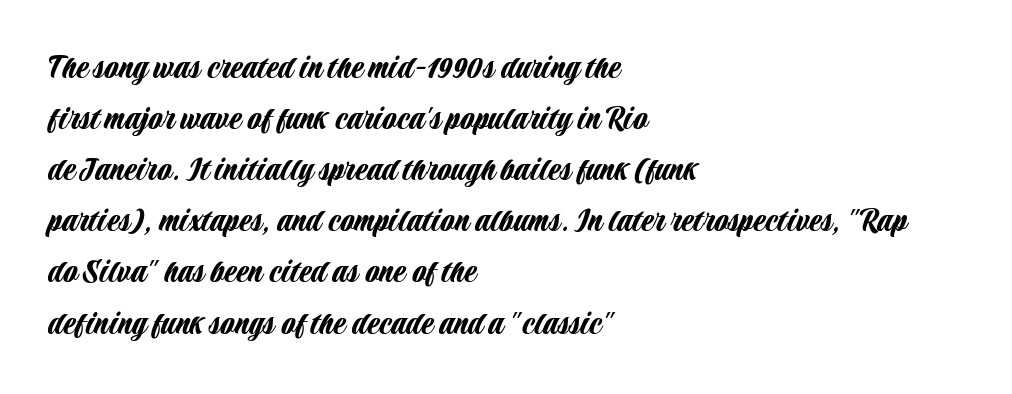
Horizontally, the lines are justified to the leading edge only. In terms of letterform style, serifs are entirely absent. The area under the type is left untouched. The rendering uses natural spacing where letterforms have individual widths. No extra tracking has been applied to these lines.
